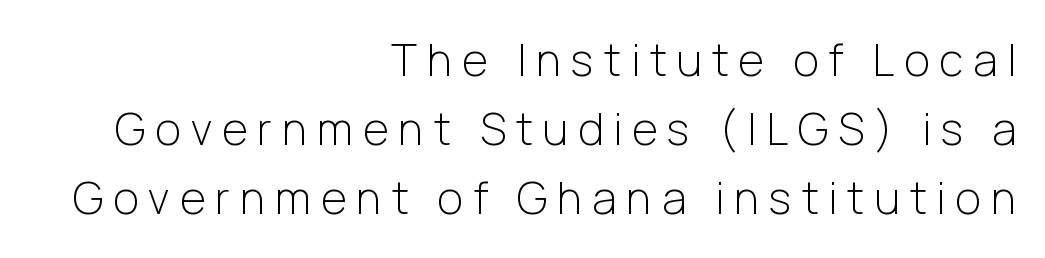
Rows of type keep a routine distance in the vertical direction. You could not count columns in this text — the font is proportionally spaced. Descenders are the only things crossing below the line. Caption: face not bold, strokes unweighted. Teacher's note: observe the even right margin — that is flush-right alignment. If you drew a line through each stem, it would be perfectly vertical.
